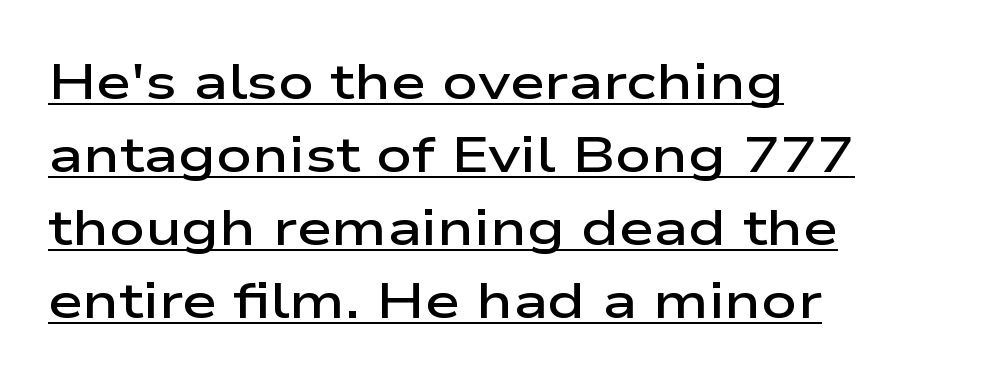
Does a line run under the words? Yes, clearly. A bit beefed up — I'd call it semibold rather than bold. Nope, not italic — everything's standing straight. A typesetter would call this leading conventional body-copy spacing. Examine the stroke ends and you'll find no serifs. The passage shown is typed in a proportional face where columns would drift.
